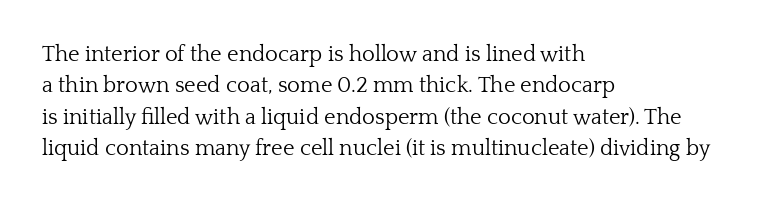
The image shows 22 px text type, upright; set left-aligned, normal line spacing (1.43x), normal letter spacing, not underlined.
